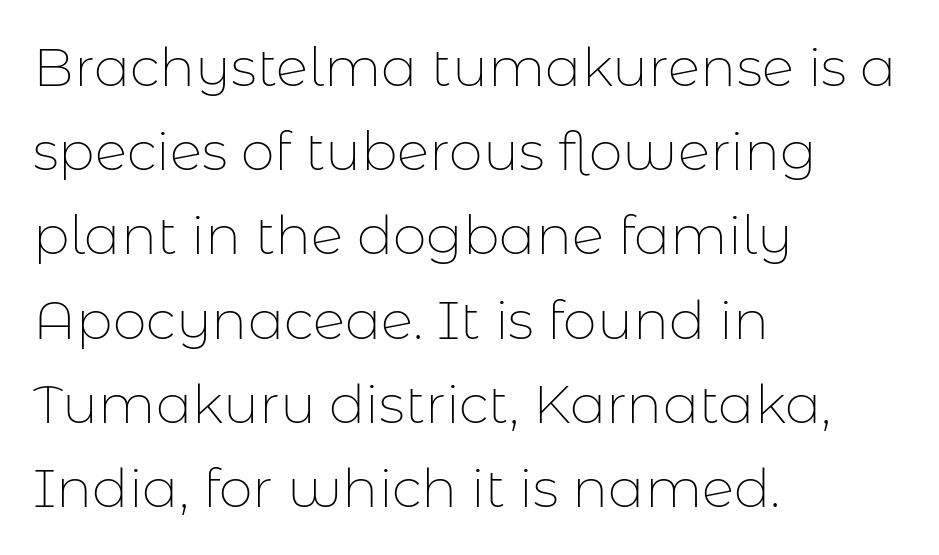
{"serif": "no", "italic": "no", "bold": "no", "weight": "thin", "width": "normal", "stroke_contrast": "low", "x_height": "medium", "monospaced": "no", "underline": "no", "align": "left", "line_spacing": "normal", "line_spacing_ratio": 1.56, "letter_spacing": "normal", "letter_spacing_em": 0.0, "glyph_px": 54}
